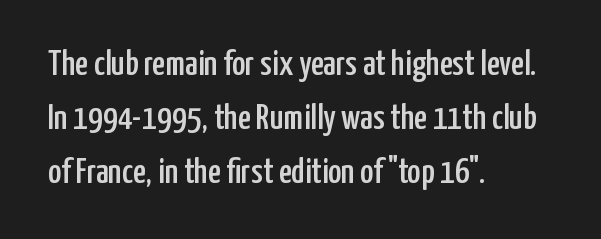
The image shows 36 px condensed sans-serif type, upright; set left-aligned, normal line spacing (1.5x), normal letter spacing, not underlined; low stroke contrast and a medium x-height.
